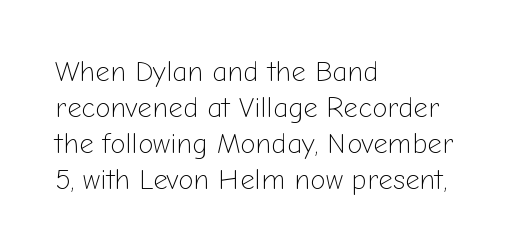
{"serif": "no", "italic": "no", "bold": "no", "weight": "light", "width": "normal", "stroke_contrast": "low", "x_height": "medium", "monospaced": "no", "underline": "no", "align": "left", "line_spacing": "normal", "line_spacing_ratio": 1.28, "letter_spacing": "normal", "letter_spacing_em": 0.0, "glyph_px": 28}
